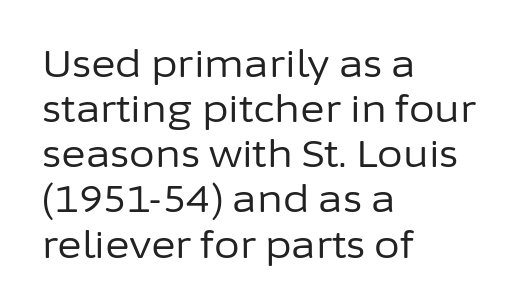
The image shows 37 px regular-weight sans-serif type, upright; set left-aligned, line spacing 1.22x, normal letter spacing, not underlined; low stroke contrast and a medium x-height.
